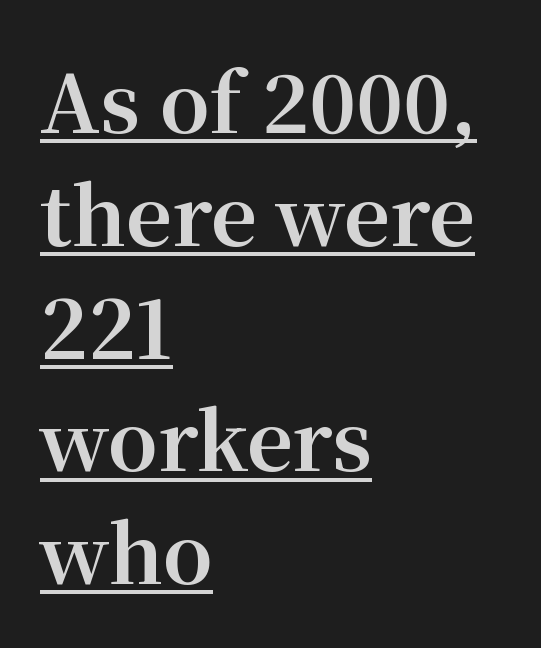
The image shows 80 px bold serif type, upright; set left-aligned, normal line spacing (1.41x), normal letter spacing, underlined; medium stroke contrast and a medium x-height.
